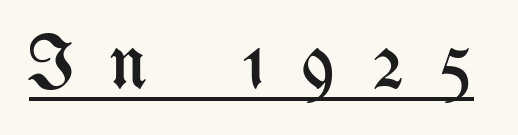
{"italic": "no", "bold": "no", "weight": "regular", "width": "condensed", "stroke_contrast": "medium", "x_height": "medium", "monospaced": "no", "underline": "yes", "letter_spacing": "wide", "letter_spacing_em": 0.47, "glyph_px": 77}
